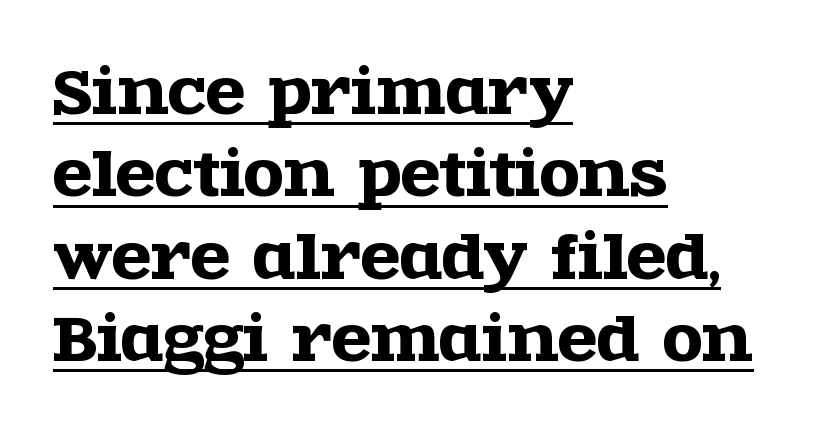
{"serif": "yes", "italic": "no", "width": "wide", "x_height": "large", "monospaced": "no", "underline": "yes", "align": "left", "line_spacing": "normal", "line_spacing_ratio": 1.42, "letter_spacing": "normal", "letter_spacing_em": 0.0, "glyph_px": 58}
